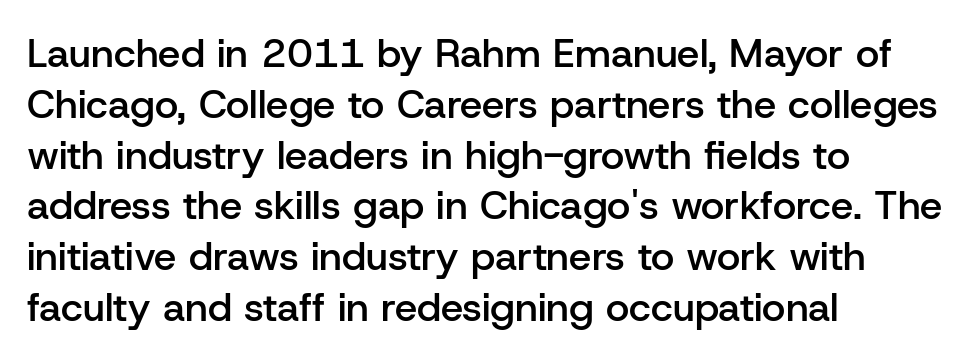
You could not count columns in this text — the font is proportionally spaced. The axis of the letterforms is exactly vertical. The rendering shows plain stroke endings on the letterforms — a sans-serif design. Compared with a centered layout, this one pins lines to the left instead.
